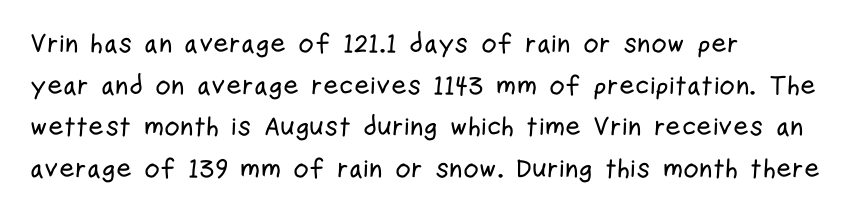
{"italic": "no", "underline": "no", "align": "left", "line_spacing": "normal", "line_spacing_ratio": 1.54, "letter_spacing": "normal", "letter_spacing_em": 0.0, "glyph_px": 27}
